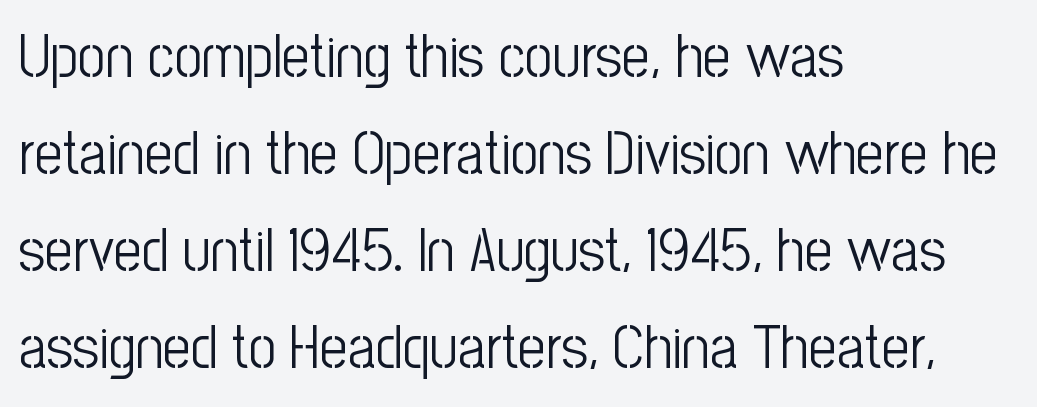
The passage shown is not underscored anywhere. The rendering anchors every line to the left-hand side. Does the lettering tilt? It doesn't — this is upright. Here the glyphs are tracked normally, forming tight word shapes. Grotesque or geometric, the face here clearly has no serifs. The line-height multiplier appears to be the usual default.
